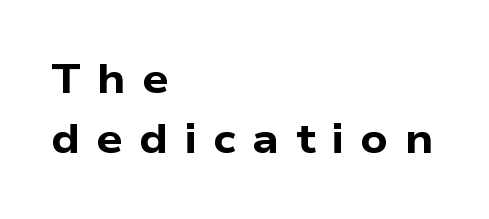
Compared with a centered layout, this one pins lines to the left instead. Students, note that the glyphs here are deliberately spaced far apart. The designer left line spacing at the default. Unlike a traditional serif, this face leaves its strokes unadorned.
